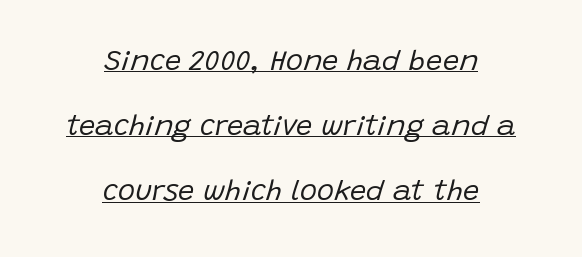
{"italic": "yes", "lean": "right", "slant_degrees": 15, "bold": "no", "weight": "regular", "width": "normal", "stroke_contrast": "low", "x_height": "large", "monospaced": "no", "underline": "yes", "align": "center", "line_spacing": "loose", "line_spacing_ratio": 2.25, "letter_spacing": "normal", "letter_spacing_em": 0.0, "glyph_px": 29}
